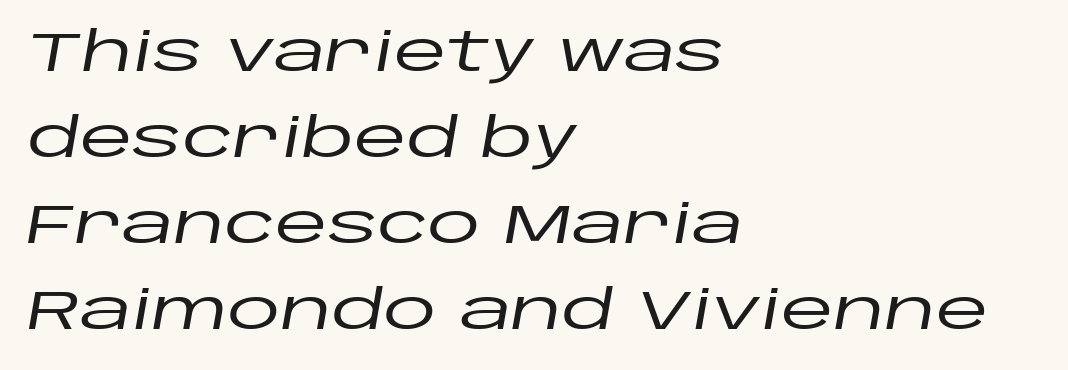
Q: Is the text italic (slanted)? A: Yes, it leans right by about 10 degrees.
Q: Is the text underlined? A: No.
Q: How is the paragraph aligned? A: Left-aligned.
Q: Is the spacing between letters normal or unusually wide? A: Normal.
Q: Is the spacing between lines tight, normal or loose? A: Normal.
Q: Width (condensed, normal, or wide)? A: Wide.
Q: Stroke contrast? A: Low.
Q: x-height? A: Large.
Q: Monospaced? A: No.
